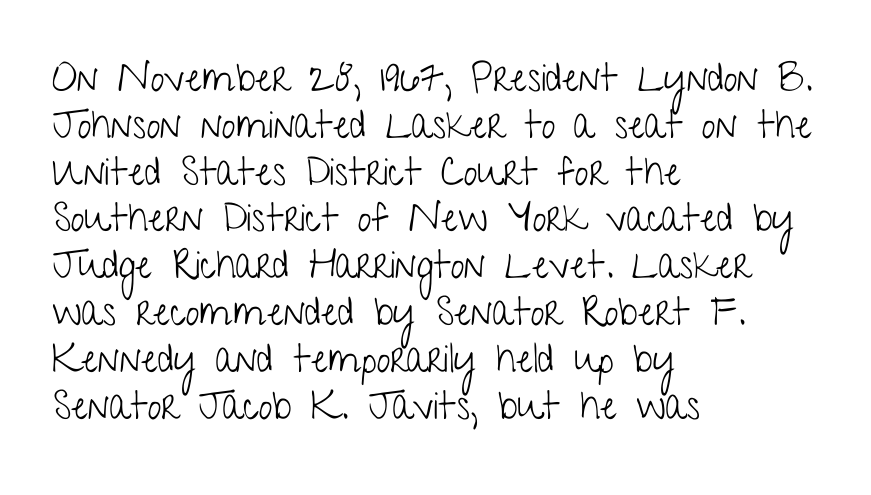
Q: Is the text bold? A: No.
Q: Is the text italic (slanted)? A: No, it is upright.
Q: Is the typeface a serif or a sans-serif typeface? A: Sans-serif.
Q: Is the text underlined? A: No.
Q: How is the paragraph aligned? A: Left-aligned.
Q: Is the spacing between letters normal or unusually wide? A: Normal.
Q: Width (condensed, normal, or wide)? A: Condensed.
Q: Stroke contrast? A: Low.
Q: x-height? A: Medium.
Q: Monospaced? A: No.
